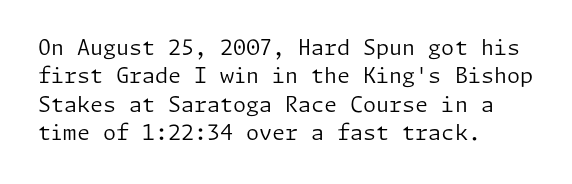
Evenly set lines give the paragraph a standard silhouette. Students, note that the glyphs here touch the page at normal intervals. In terms of posture, this sample is upright. Typeset ragged right — the left edge is the straight one.
